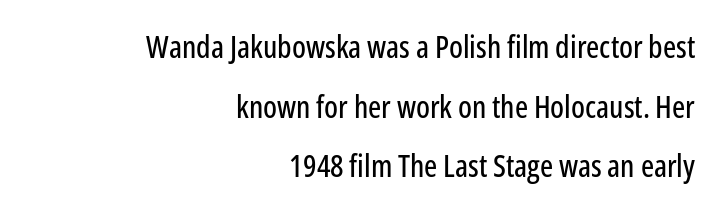
Q: Is the text italic (slanted)? A: No, it is upright.
Q: Is the typeface a serif or a sans-serif typeface? A: Sans-serif.
Q: Is the text underlined? A: No.
Q: How is the paragraph aligned? A: Right-aligned.
Q: Is the spacing between letters normal or unusually wide? A: Normal.
Q: Is the spacing between lines tight, normal or loose? A: Loose.
Q: Width (condensed, normal, or wide)? A: Condensed.
Q: Stroke contrast? A: Low.
Q: x-height? A: Medium.
Q: Monospaced? A: No.
